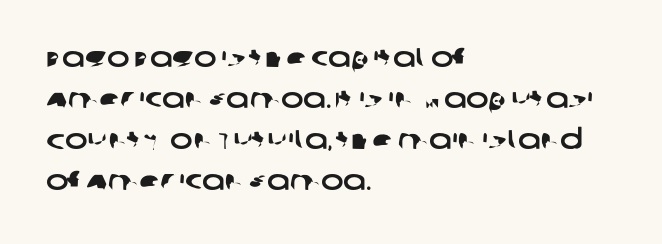
The paragraph has a hard left edge and a soft right edge. The leading is moderate, giving the passage an even texture. Has an underline been added? It has not. The line texture is even and compact thanks to regular tracking.
